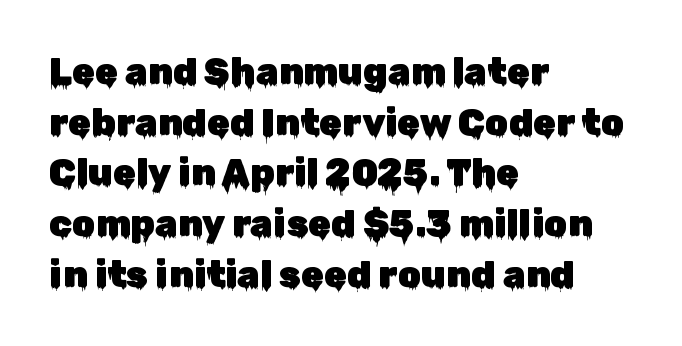
{"serif": "no", "italic": "no", "width": "normal", "stroke_contrast": "low", "x_height": "medium", "monospaced": "no", "underline": "no", "align": "left", "line_spacing": "normal", "line_spacing_ratio": 1.37, "letter_spacing": "normal", "letter_spacing_em": 0.0, "glyph_px": 37}
